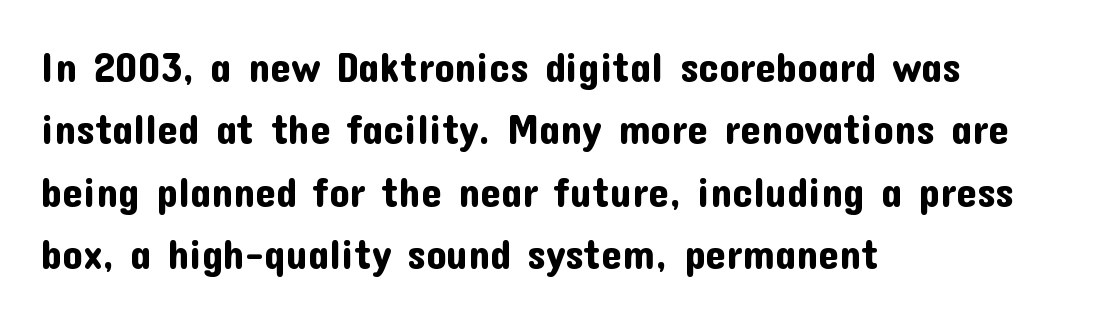
{"serif": "no", "italic": "no", "width": "normal", "stroke_contrast": "low", "x_height": "medium", "monospaced": "no", "underline": "no", "align": "left", "line_spacing": "normal", "line_spacing_ratio": 1.52, "letter_spacing": "normal", "letter_spacing_em": 0.0, "glyph_px": 41}
